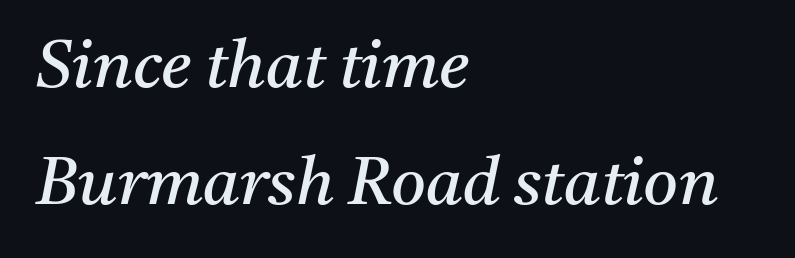
A serif font was chosen for this passage. A light-to-regular cut is what we see here. Unmarked baselines from the first word to the last. These lines are set flush left with a ragged right edge. No extra tracking has been applied to these lines. Character widths vary here, with narrow letters taking less room than wide ones.
